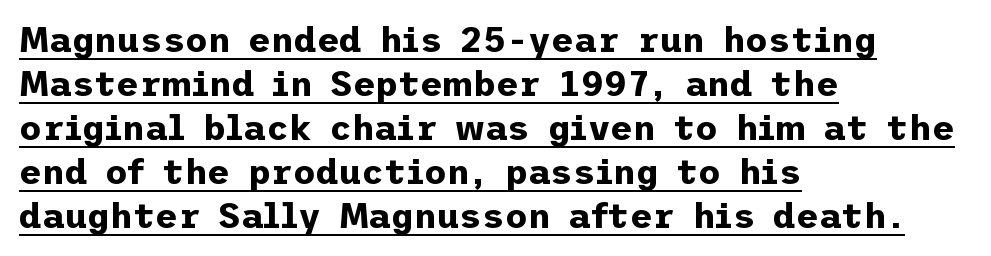
The image shows 35 px bold sans-serif type, upright; set left-aligned, normal line spacing (1.26x), normal letter spacing, underlined; low stroke contrast and a medium x-height.
